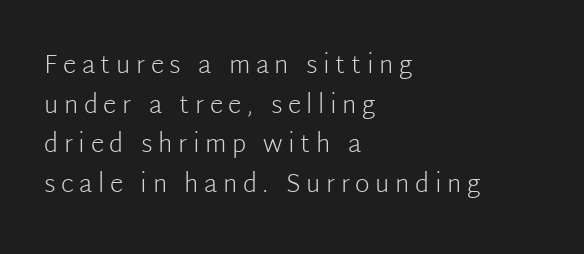
{"italic": "no", "bold": "no", "underline": "no", "align": "left", "line_spacing": "normal", "line_spacing_ratio": 1.59, "letter_spacing": "wide", "letter_spacing_em": 0.22, "glyph_px": 25}
